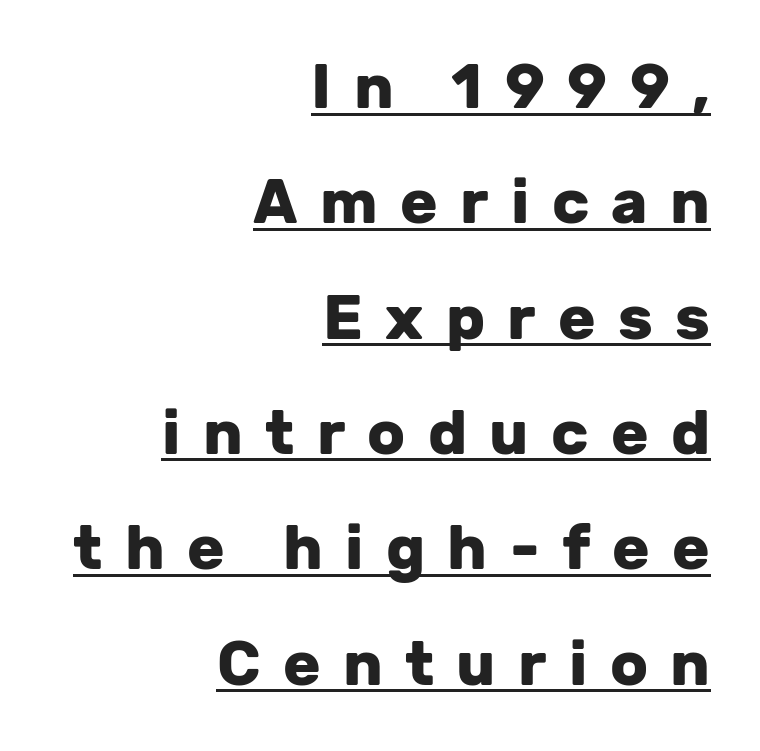
Q: Is the text bold? A: Yes.
Q: Is the text italic (slanted)? A: No, it is upright.
Q: Is the typeface a serif or a sans-serif typeface? A: Sans-serif.
Q: Is the text underlined? A: Yes.
Q: How is the paragraph aligned? A: Right-aligned.
Q: Is the spacing between letters normal or unusually wide? A: Unusually wide.
Q: Width (condensed, normal, or wide)? A: Normal.
Q: Stroke contrast? A: Low.
Q: x-height? A: Medium.
Q: Monospaced? A: No.
